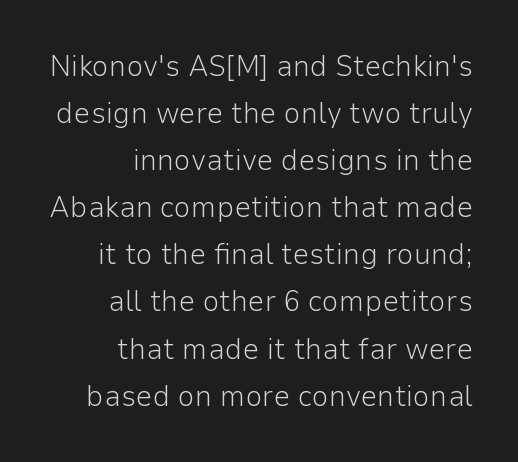
The image shows 30 px light sans-serif type, upright; set right-aligned, normal line spacing (1.57x), normal letter spacing, not underlined; low stroke contrast and a medium x-height.
